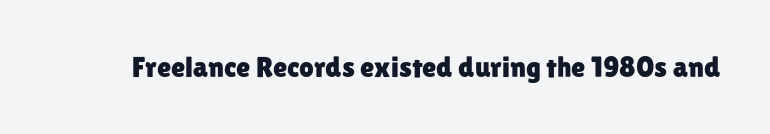
{"serif": "no", "italic": "no", "width": "normal", "stroke_contrast": "low", "x_height": "medium", "monospaced": "no", "underline": "no", "letter_spacing": "normal", "letter_spacing_em": 0.0, "glyph_px": 29}
